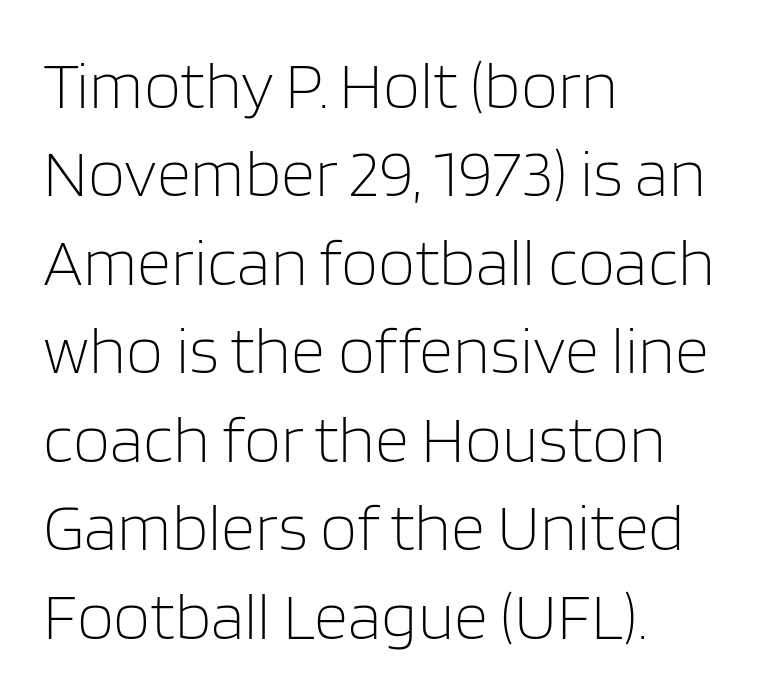
Q: Is the text bold? A: No.
Q: Is the text italic (slanted)? A: No, it is upright.
Q: Is the typeface a serif or a sans-serif typeface? A: Sans-serif.
Q: Is the text underlined? A: No.
Q: How is the paragraph aligned? A: Left-aligned.
Q: Is the spacing between letters normal or unusually wide? A: Normal.
Q: Is the spacing between lines tight, normal or loose? A: Normal.
Q: Width (condensed, normal, or wide)? A: Normal.
Q: Stroke contrast? A: Low.
Q: x-height? A: Large.
Q: Monospaced? A: No.
